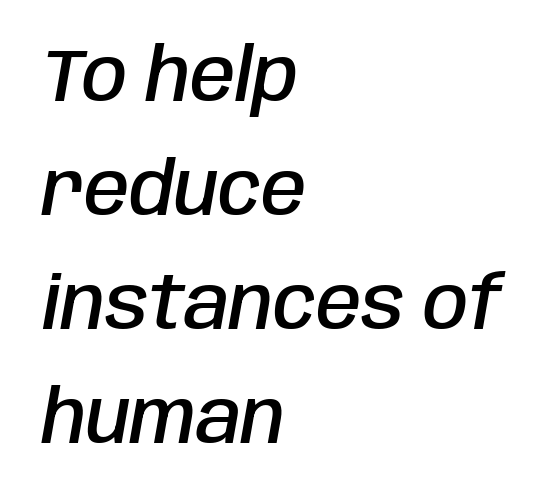
The image shows 73 px semibold, condensed type, italic (leaning right); set left-aligned, normal line spacing (1.56x), normal letter spacing, not underlined; low stroke contrast and a large x-height.
